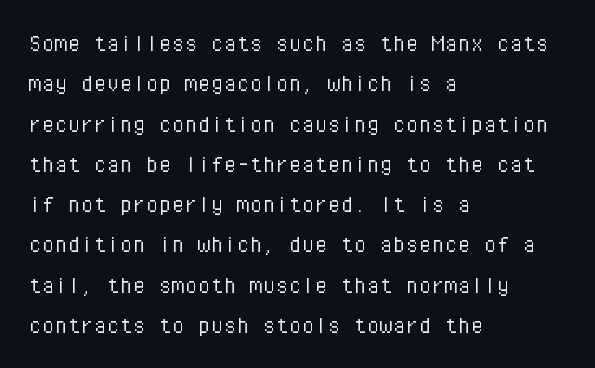
Check the space under the baseline: it is left empty. The type sits square on the baseline with zero lean. Line spacing here is normal. Casual observation: everything's shoved over to the left. Honestly, the letter spacing is just normal — you wouldn't notice it.
